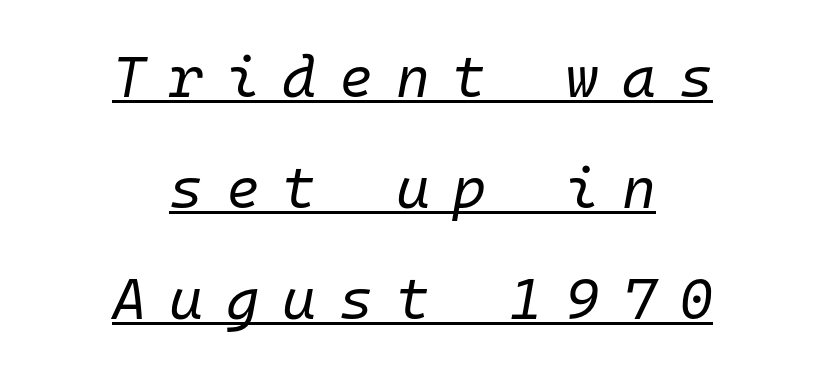
Students, observe the line beneath the letters — that is underlining. Which margin do the lines hug? Neither — every line sits in the middle. Glyph-to-glyph distance is far greater than everyday printed text. Monospaced: the letters line up in strict vertical columns. Stroke mass is kept to a normal reading level or below.
